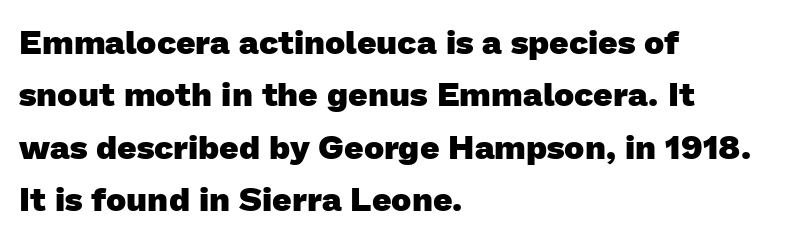
Any mark beneath the type? The region is blank. Line starts are locked; line ends wander. The letters advance in unequal steps, a hallmark of proportional type. Each letter's strokes conclude bluntly, with no projecting serifs. Thick stems and heavy bowls — unmistakably bold.
